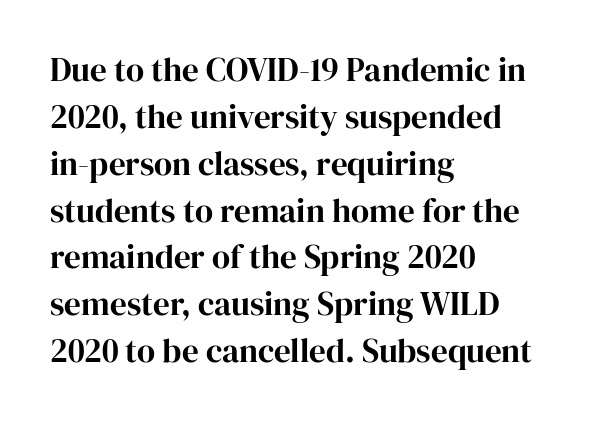
The image shows 33 px serif type, upright; set left-aligned, normal line spacing (1.42x), normal letter spacing, not underlined; high stroke contrast and a medium x-height.
